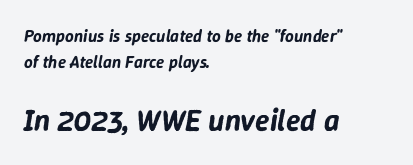
Q: Is the text italic (slanted)? A: Yes, it leans right by about 9 degrees.
Q: Is the text underlined? A: No.
Q: How is the paragraph aligned? A: Left-aligned.
Q: Is the spacing between letters normal or unusually wide? A: Normal.
Q: Is the spacing between lines tight, normal or loose? A: Normal.
Q: Which block of text is set in a larger size, the first (top) or the second (bottom)? A: The second (bottom) one.
Q: Width (condensed, normal, or wide)? A: Normal.
Q: Stroke contrast? A: Low.
Q: x-height? A: Medium.
Q: Monospaced? A: No.
